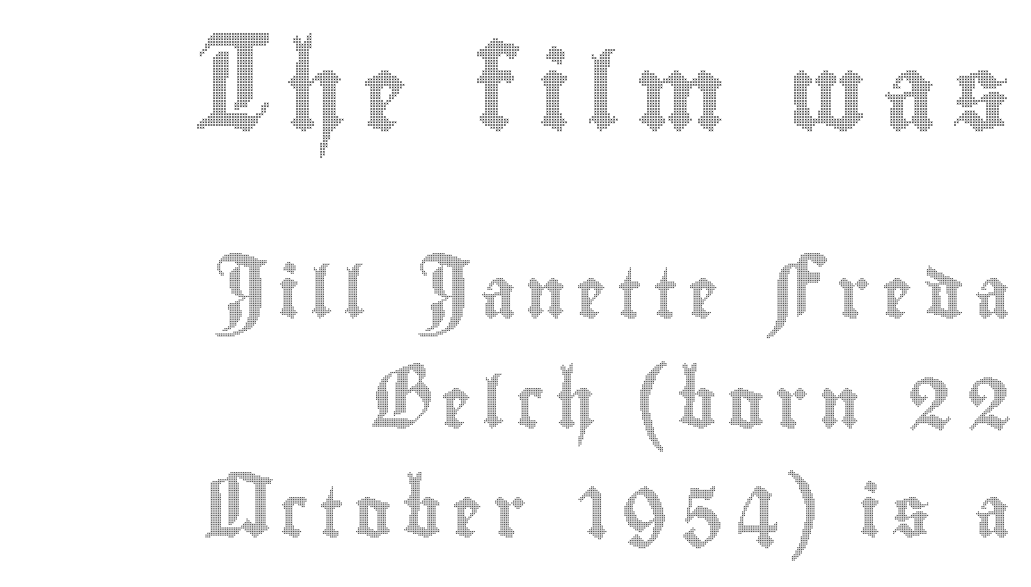
A typesetter would call this proportional, since set widths differ per character. Notice how the stems are strictly vertical — no italics here. The lines in this sample share a right terminus and differ only in where they begin. Descenders are the only things crossing below the line.
